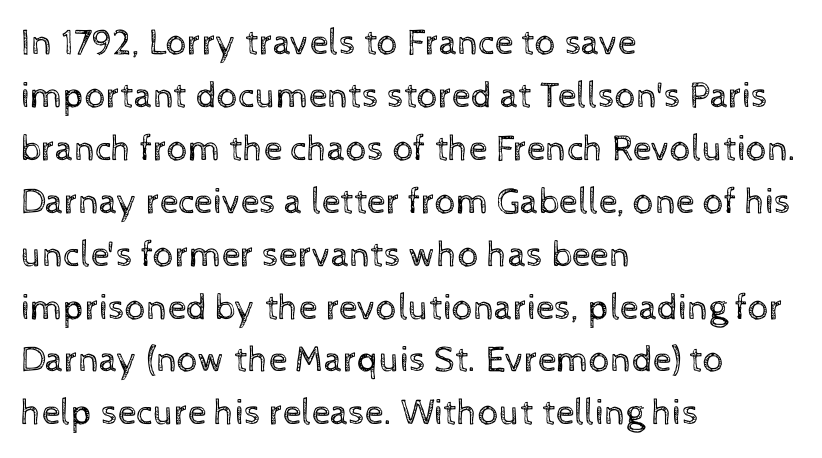
Horizontally, the lines are justified to the leading edge only. Glyph-to-glyph distance matches everyday printed text. Do the characters align in a grid? No, the font is proportional. The characters are drawn with everyday or finer stroke widths. Anything drawn beneath the words? Only blank space.
